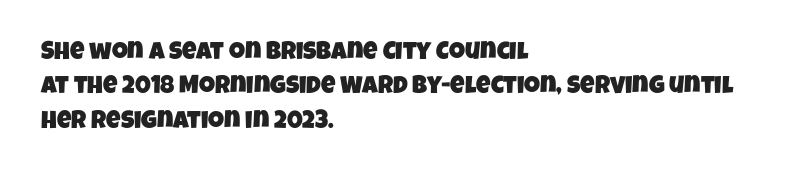
{"underline": "no", "align": "left", "line_spacing": "normal", "line_spacing_ratio": 1.38, "letter_spacing": "normal", "letter_spacing_em": 0.0, "glyph_px": 25}
